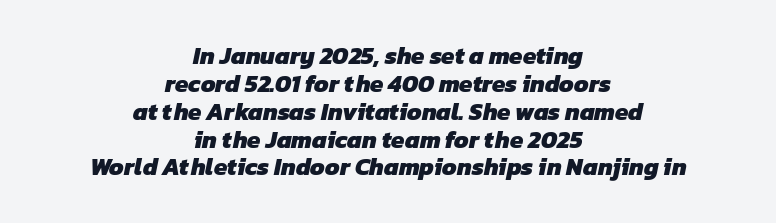
A dark, heavy texture on the line: the type is bold. The text block is weighted toward neither margin, spreading evenly from the middle. The glyphs are unaccompanied by any horizontal stroke below them. This sample uses plain, unmodified letter spacing.
